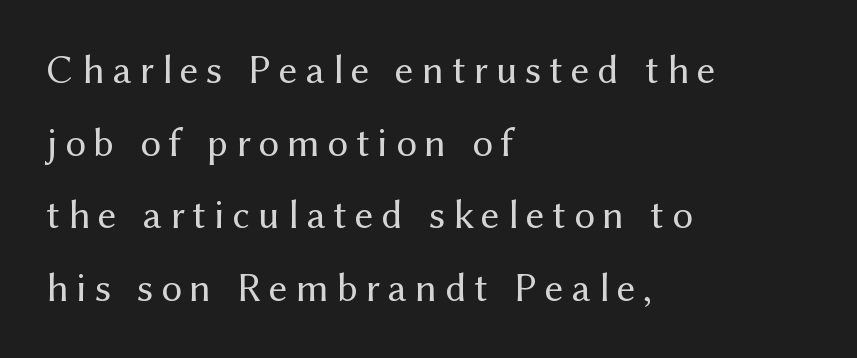
Q: Is the text bold? A: No.
Q: Is the text italic (slanted)? A: No, it is upright.
Q: Is the typeface a serif or a sans-serif typeface? A: Sans-serif.
Q: Is the text underlined? A: No.
Q: How is the paragraph aligned? A: Left-aligned.
Q: Width (condensed, normal, or wide)? A: Normal.
Q: Stroke contrast? A: Medium.
Q: x-height? A: Medium.
Q: Monospaced? A: No.
